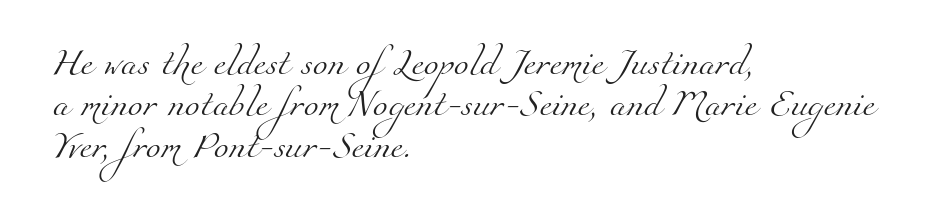
Q: Is the text bold? A: No.
Q: Is the text underlined? A: No.
Q: How is the paragraph aligned? A: Left-aligned.
Q: Is the spacing between letters normal or unusually wide? A: Normal.
Q: Is the spacing between lines tight, normal or loose? A: Normal.
